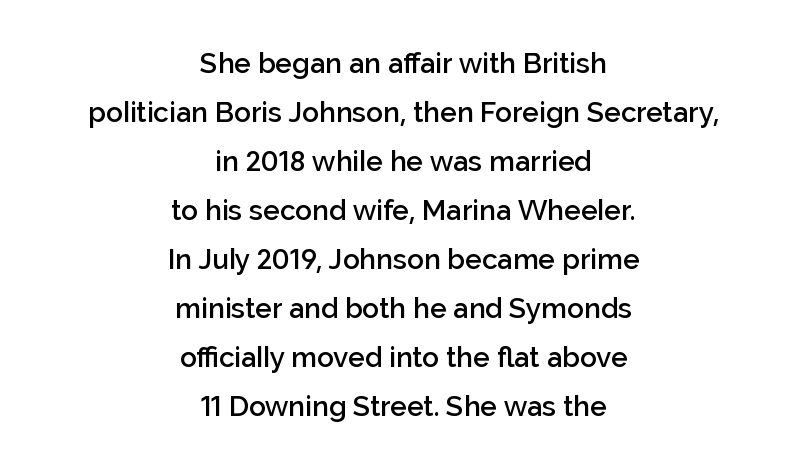
The text block is weighted toward neither margin, spreading evenly from the middle. Character widths vary here, with narrow letters taking less room than wide ones. Letterform terminals end flat and unadorned throughout the passage. The space beneath each line is pristine and unruled. Posture: straight, roman, zero tilt. Observe the ordinary spacing: letters are neighbours, not strangers.
